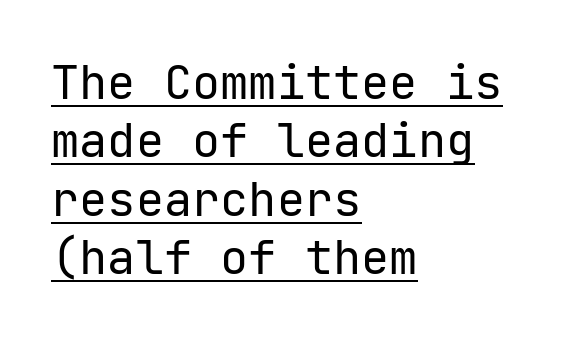
{"serif": "no", "italic": "no", "bold": "no", "weight": "regular", "width": "normal", "stroke_contrast": "low", "x_height": "medium", "underline": "yes", "align": "left", "line_spacing_ratio": 1.24, "letter_spacing": "normal", "letter_spacing_em": 0.0, "glyph_px": 47}
